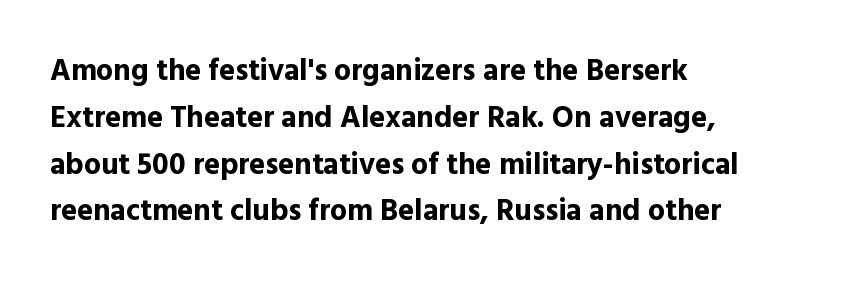
The image shows 30 px bold sans-serif type, upright; set left-aligned, normal line spacing (1.56x), normal letter spacing, not underlined; a medium x-height.
